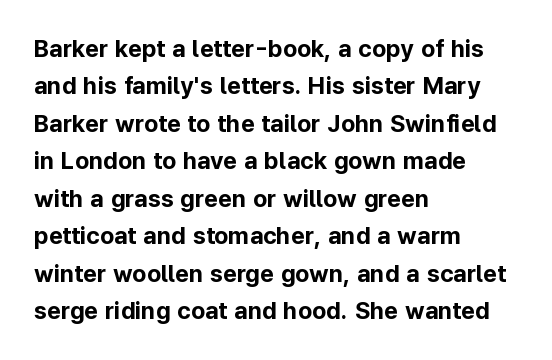
The image shows 24 px bold type, upright; set left-aligned, normal line spacing (1.56x), normal letter spacing, not underlined.
